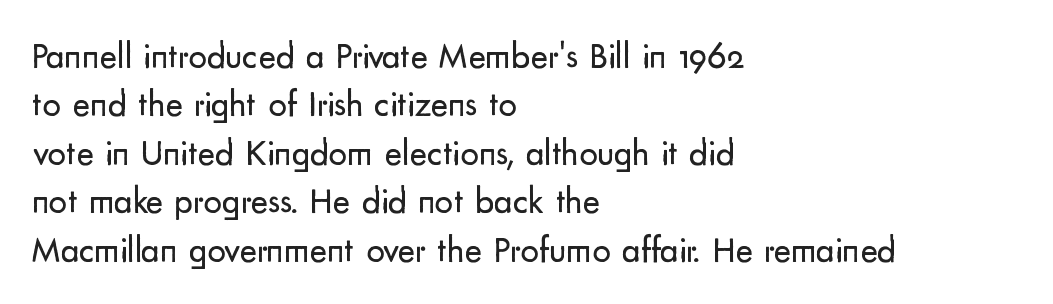
Q: Is the text bold? A: No.
Q: Is the text italic (slanted)? A: No, it is upright.
Q: Is the typeface a serif or a sans-serif typeface? A: Sans-serif.
Q: Is the text underlined? A: No.
Q: How is the paragraph aligned? A: Left-aligned.
Q: Is the spacing between letters normal or unusually wide? A: Normal.
Q: Is the spacing between lines tight, normal or loose? A: Normal.
Q: Width (condensed, normal, or wide)? A: Normal.
Q: Stroke contrast? A: Low.
Q: x-height? A: Small.
Q: Monospaced? A: No.
